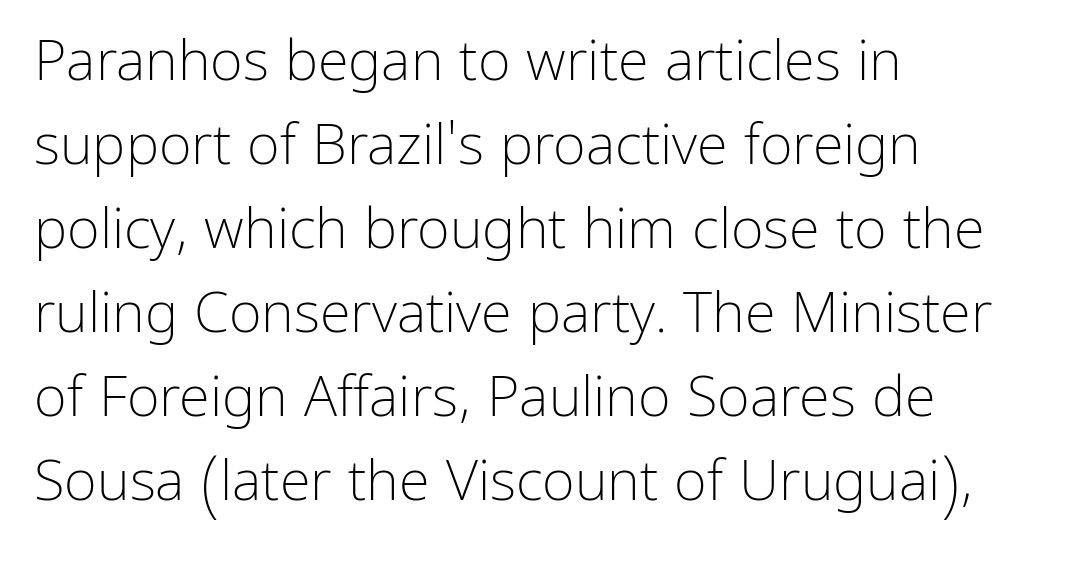
The rendering uses natural spacing where letterforms have individual widths. The foot of each line stays bare and open. The block of text has a typical density, with ordinary space between rows. Inter-character spacing is left at the font's built-in metrics. Typographically, this falls in the sans-serif category. No chunkiness to these letters — they're not bold.
